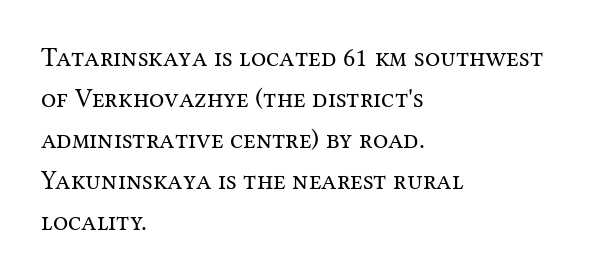
The image shows 27 px text type, upright; set left-aligned, normal line spacing (1.52x), normal letter spacing, not underlined.
